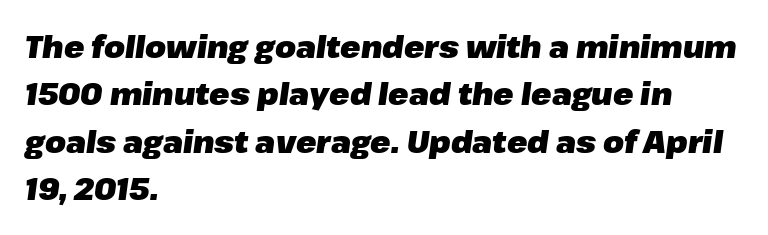
{"italic": "yes", "lean": "right", "slant_degrees": 8, "bold": "yes", "weight": "heavy", "width": "normal", "stroke_contrast": "low", "x_height": "medium", "monospaced": "no", "underline": "no", "align": "left", "line_spacing": "normal", "line_spacing_ratio": 1.58, "letter_spacing": "normal", "letter_spacing_em": 0.0, "glyph_px": 30}
